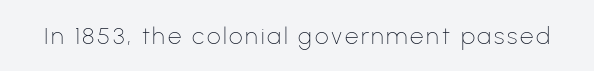
{"italic": "no", "bold": "no", "underline": "no", "glyph_px": 24}
